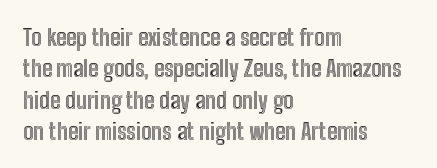
The passage shown is not underscored anywhere. The line texture is even and compact thanks to regular tracking. Nope, not italic — everything's standing straight. Each line starts at the same left margin while the right side varies. Notice how descenders clear the ascenders below comfortably — that's standard leading.
